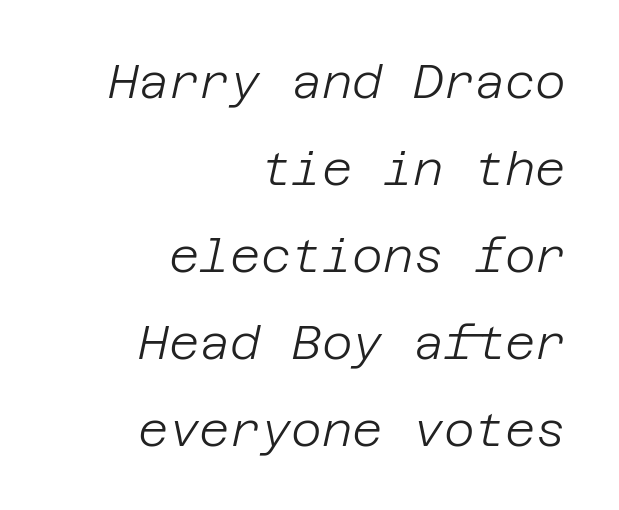
Q: Is the text bold? A: No.
Q: Is the text italic (slanted)? A: Yes, it leans right by about 12 degrees.
Q: Is the text underlined? A: No.
Q: How is the paragraph aligned? A: Right-aligned.
Q: Is the spacing between letters normal or unusually wide? A: Normal.
Q: Width (condensed, normal, or wide)? A: Normal.
Q: Stroke contrast? A: Low.
Q: x-height? A: Large.
